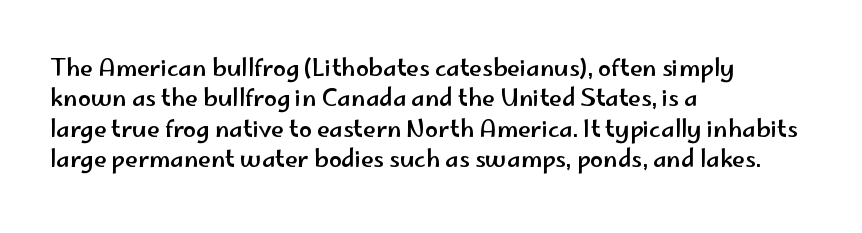
The image shows 23 px text type, upright; set left-aligned, normal line spacing (1.32x), normal letter spacing, not underlined.
